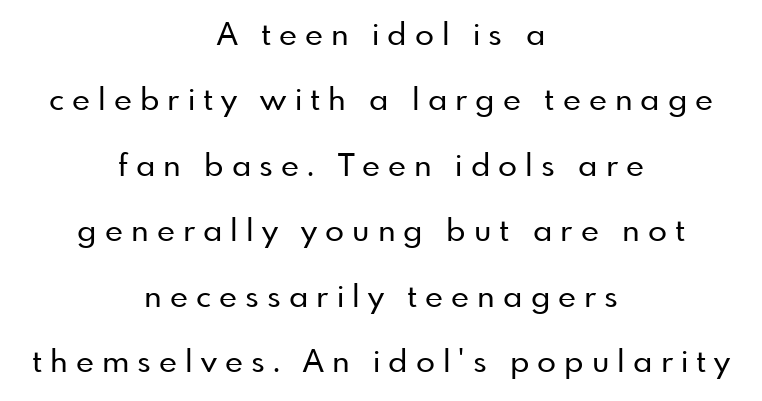
Q: Is the text italic (slanted)? A: No, it is upright.
Q: Is the typeface a serif or a sans-serif typeface? A: Sans-serif.
Q: Is the text underlined? A: No.
Q: How is the paragraph aligned? A: Centered.
Q: Is the spacing between letters normal or unusually wide? A: Unusually wide.
Q: Is the spacing between lines tight, normal or loose? A: Loose.
Q: Width (condensed, normal, or wide)? A: Normal.
Q: Stroke contrast? A: Low.
Q: x-height? A: Small.
Q: Monospaced? A: No.
